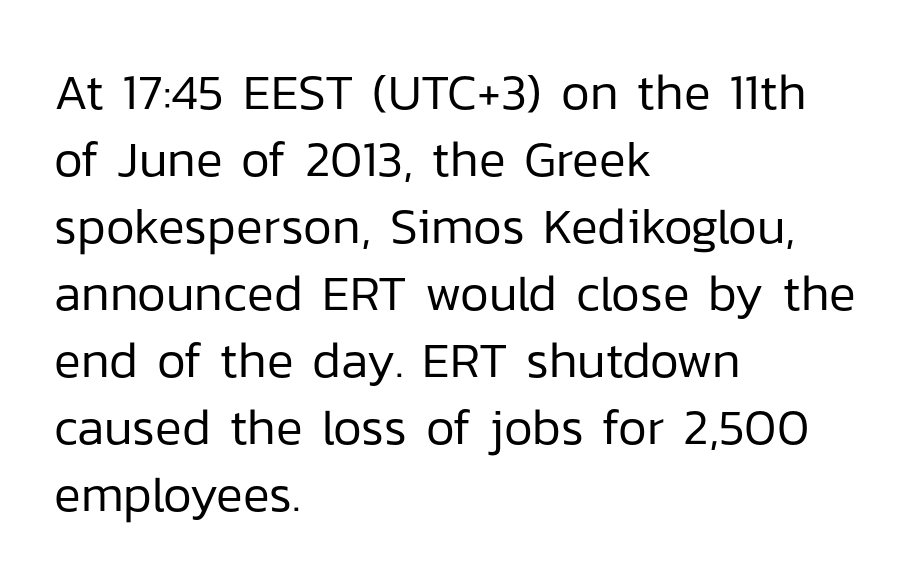
Layout note: lines flush left. The typeface has the unassuming heft of standard copy or less. The letters advance in unequal steps, a hallmark of proportional type. This rendering features lettering with no underline. What kind of face is this? One without serifs — a sans. No italicization has been applied; the sample stays upright.
